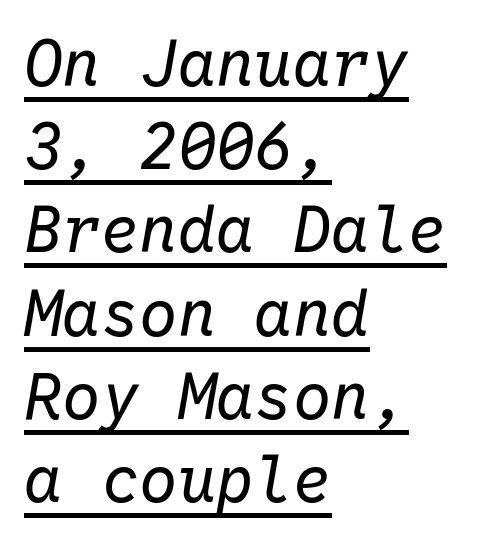
The image shows 64 px regular-weight type, italic (leaning right), monospaced; set left-aligned, normal line spacing (1.3x), normal letter spacing, underlined; low stroke contrast and a medium x-height.
